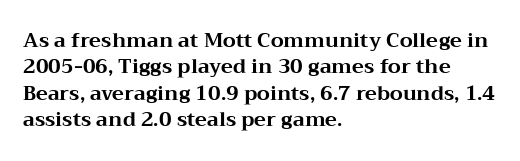
The image shows 20 px bold type, upright; set left-aligned, normal line spacing (1.32x), normal letter spacing, not underlined.
